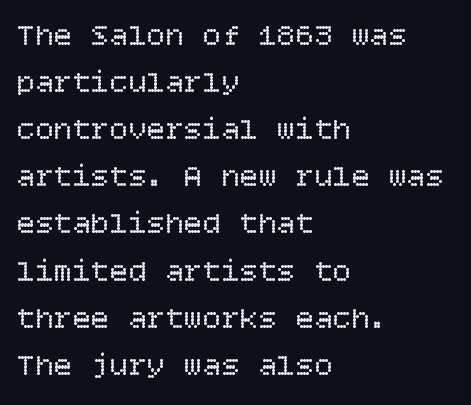
{"italic": "no", "bold": "no", "weight": "regular", "width": "normal", "stroke_contrast": "low", "x_height": "large", "underline": "no", "align": "left", "line_spacing": "normal", "line_spacing_ratio": 1.52, "letter_spacing": "normal", "letter_spacing_em": 0.0, "glyph_px": 31}
